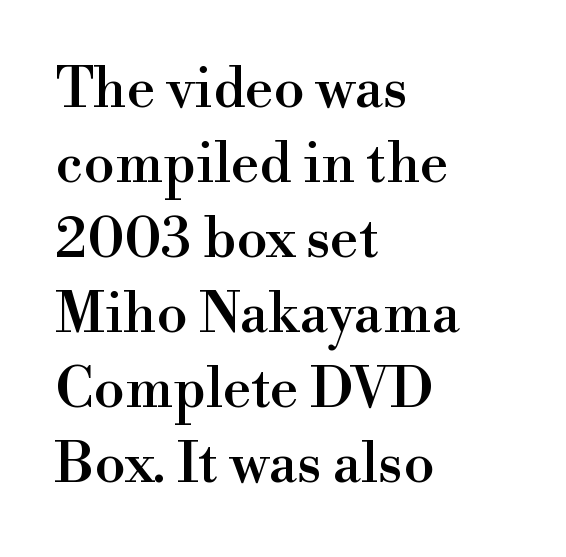
{"serif": "yes", "italic": "no", "width": "normal", "x_height": "small", "monospaced": "no", "underline": "no", "align": "left", "line_spacing": "normal", "line_spacing_ratio": 1.34, "letter_spacing": "normal", "letter_spacing_em": 0.0, "glyph_px": 56}
